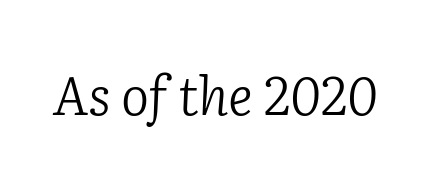
The strip under each line holds only bare page. Font category for this specimen: serif. The rendering keeps characters at their native spacing. If you drew a line through each stem, it would be angled. The rendering uses natural spacing where letterforms have individual widths.
